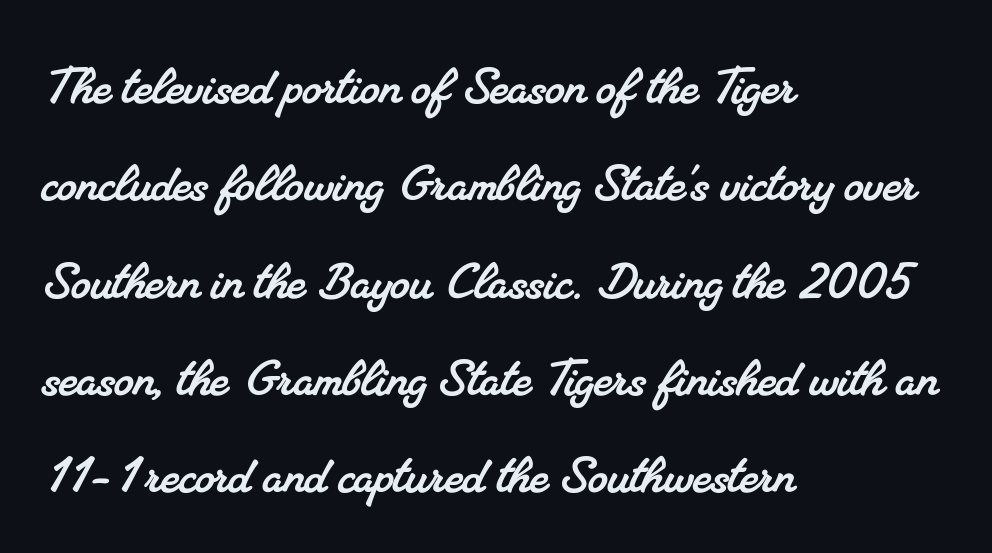
The image shows 62 px serif type; set left-aligned, normal line spacing (1.57x), normal letter spacing, not underlined; medium stroke contrast and a small x-height.
